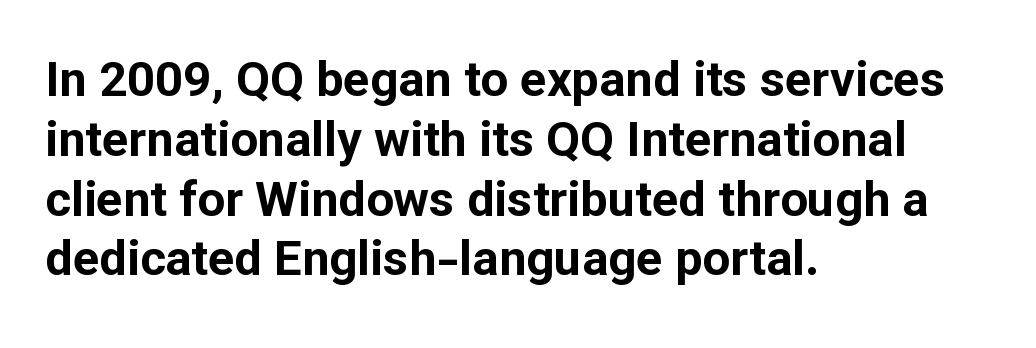
{"serif": "no", "italic": "no", "bold": "yes", "weight": "bold", "width": "normal", "stroke_contrast": "low", "x_height": "medium", "monospaced": "no", "underline": "no", "align": "left", "line_spacing_ratio": 1.22, "letter_spacing": "normal", "letter_spacing_em": 0.0, "glyph_px": 49}
